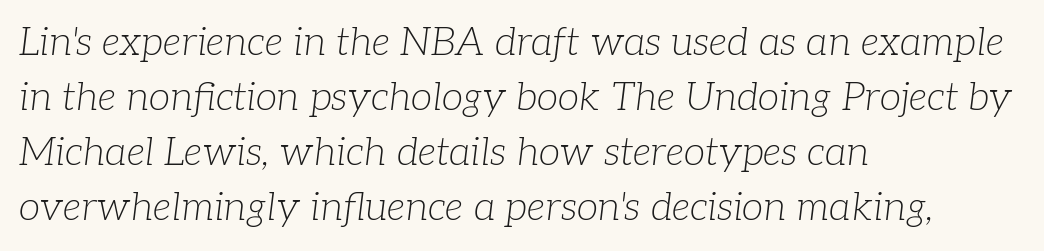
The image shows 39 px light serif type, italic (leaning right); set left-aligned, normal line spacing (1.41x), normal letter spacing, not underlined; low stroke contrast and a medium x-height.
